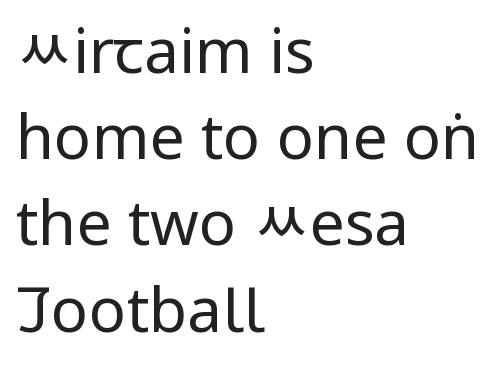
Q: Is the text bold? A: No.
Q: Is the text italic (slanted)? A: No, it is upright.
Q: Is the typeface a serif or a sans-serif typeface? A: Sans-serif.
Q: Is the text underlined? A: No.
Q: How is the paragraph aligned? A: Left-aligned.
Q: Is the spacing between letters normal or unusually wide? A: Normal.
Q: Is the spacing between lines tight, normal or loose? A: Normal.
Q: Width (condensed, normal, or wide)? A: Condensed.
Q: Stroke contrast? A: Low.
Q: x-height? A: Large.
Q: Monospaced? A: No.
